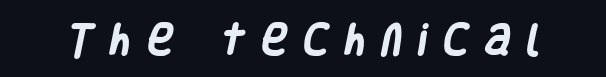
The type family on display is of the sans-serif kind. Note the varied advance widths — an 'i' is clearly narrower than an 'm'. The font is running at its bold setting. The letters are spread apart with noticeably loose tracking.
